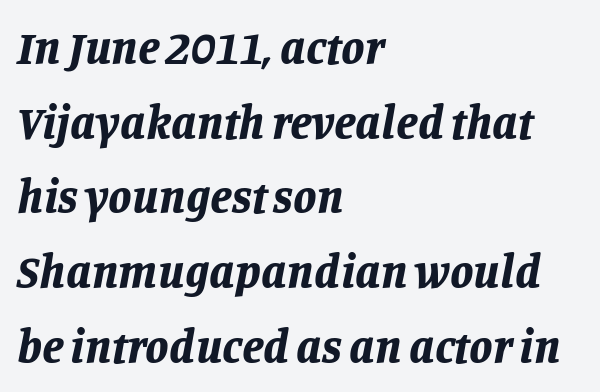
{"italic": "yes", "lean": "right", "slant_degrees": 11, "bold": "yes", "weight": "bold", "width": "normal", "stroke_contrast": "low", "x_height": "large", "monospaced": "no", "underline": "no", "align": "left", "line_spacing": "normal", "line_spacing_ratio": 1.59, "letter_spacing": "normal", "letter_spacing_em": 0.0, "glyph_px": 47}
